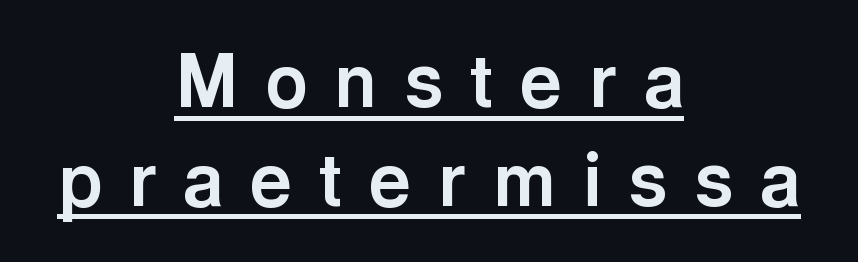
You can tell from the bare stems that sans-serif type was used. Think of a printed novel: that variable character pitch is what you see here. Words appear elongated and porous because spacing is wide. Look at the stroke-to-counter ratio: heavy, a bold.
